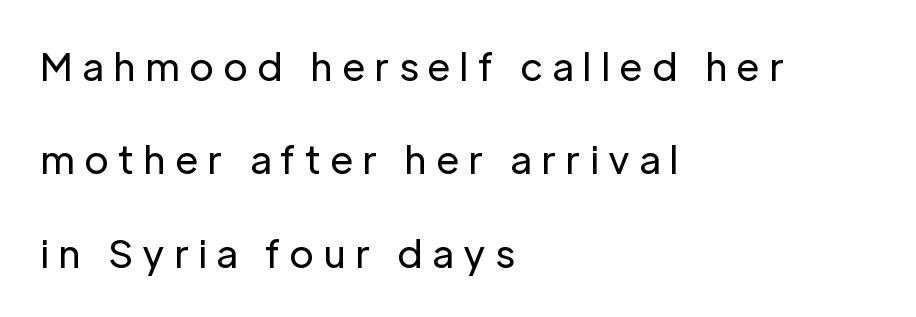
{"serif": "no", "italic": "no", "bold": "no", "weight": "regular", "width": "normal", "stroke_contrast": "low", "x_height": "medium", "monospaced": "no", "underline": "no", "align": "left", "line_spacing": "loose", "line_spacing_ratio": 2.46, "letter_spacing": "wide", "letter_spacing_em": 0.24, "glyph_px": 38}
